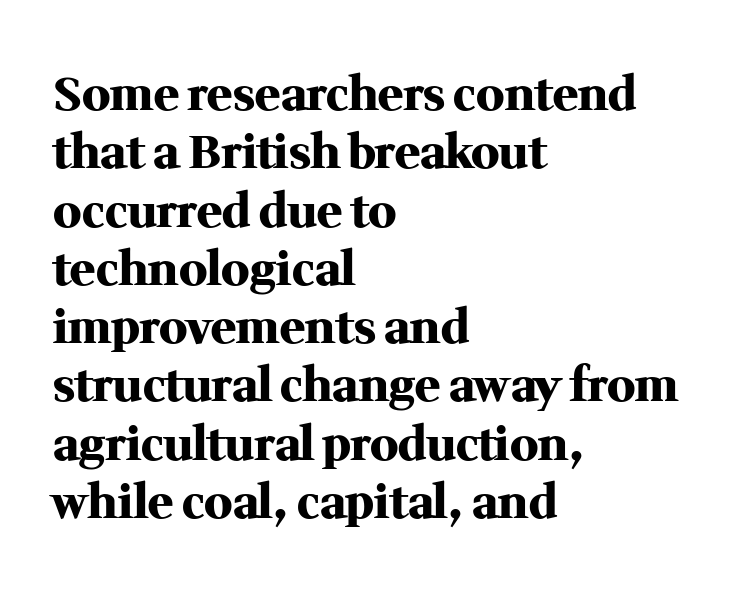
The image shows 47 px heavy serif type, upright; set left-aligned, line spacing 1.24x, normal letter spacing, not underlined; medium stroke contrast and a medium x-height.
